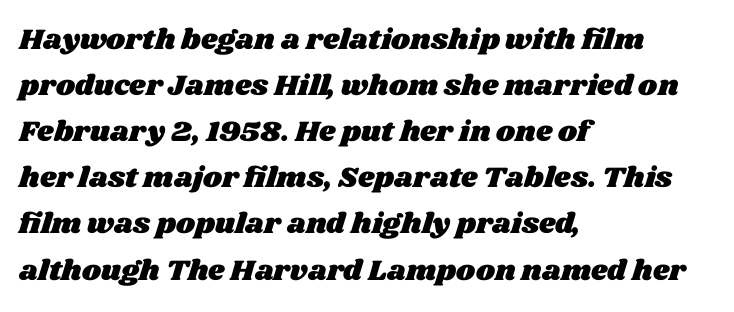
{"width": "wide", "stroke_contrast": "medium", "x_height": "large", "monospaced": "no", "underline": "no", "align": "left", "line_spacing": "normal", "line_spacing_ratio": 1.59, "letter_spacing": "normal", "letter_spacing_em": 0.0, "glyph_px": 29}
